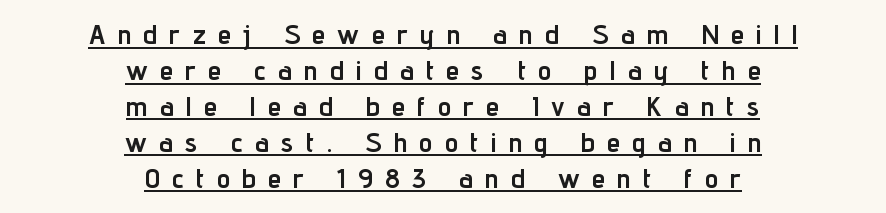
The image shows 27 px bold type, upright; set centered, normal line spacing (1.33x), unusually wide letter spacing (+0.46 em), underlined.
